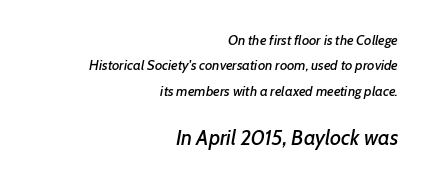
The image shows 21 px text type, italic (leaning right); set right-aligned, line spacing 1.82x, normal letter spacing, not underlined; the second (bottom) block is 1.5x larger.
